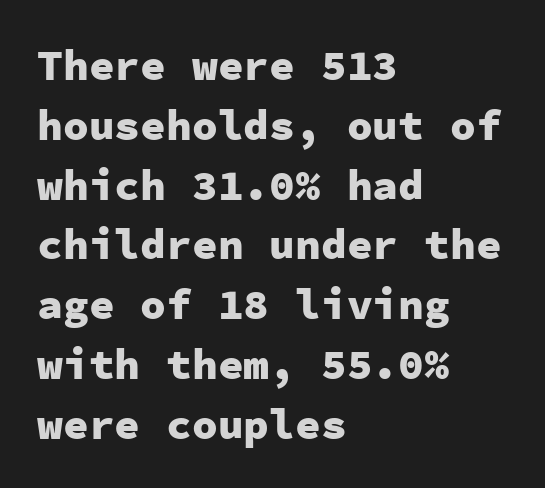
Q: Is the text bold? A: Yes.
Q: Is the text italic (slanted)? A: No, it is upright.
Q: Is the typeface a serif or a sans-serif typeface? A: Sans-serif.
Q: Is the text underlined? A: No.
Q: How is the paragraph aligned? A: Left-aligned.
Q: Is the spacing between letters normal or unusually wide? A: Normal.
Q: Is the spacing between lines tight, normal or loose? A: Normal.
Q: Width (condensed, normal, or wide)? A: Normal.
Q: Stroke contrast? A: Low.
Q: x-height? A: Medium.
Q: Monospaced? A: Yes.
